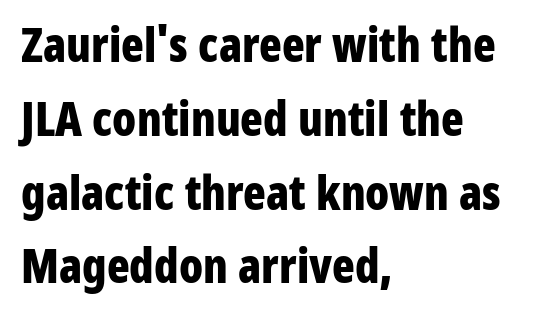
Q: Is the text bold? A: Yes.
Q: Is the text italic (slanted)? A: No, it is upright.
Q: Is the typeface a serif or a sans-serif typeface? A: Sans-serif.
Q: Is the text underlined? A: No.
Q: How is the paragraph aligned? A: Left-aligned.
Q: Is the spacing between letters normal or unusually wide? A: Normal.
Q: Is the spacing between lines tight, normal or loose? A: Normal.
Q: Width (condensed, normal, or wide)? A: Condensed.
Q: Stroke contrast? A: Low.
Q: x-height? A: Medium.
Q: Monospaced? A: No.
